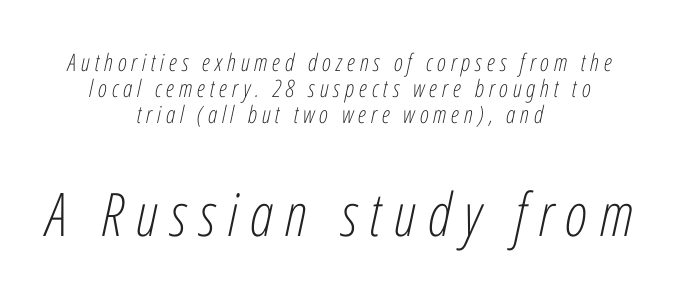
The image shows 60 px light, condensed type, italic (leaning right); set centered, tight line spacing (1.09x), unusually wide letter spacing (+0.2 em), not underlined; the second (bottom) block is 2.5x larger; low stroke contrast and a medium x-height.
